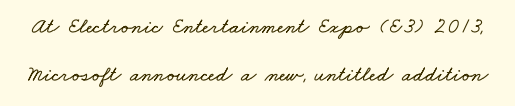
The image shows 22 px text type; set loose line spacing (2.19x), normal letter spacing, not underlined.
